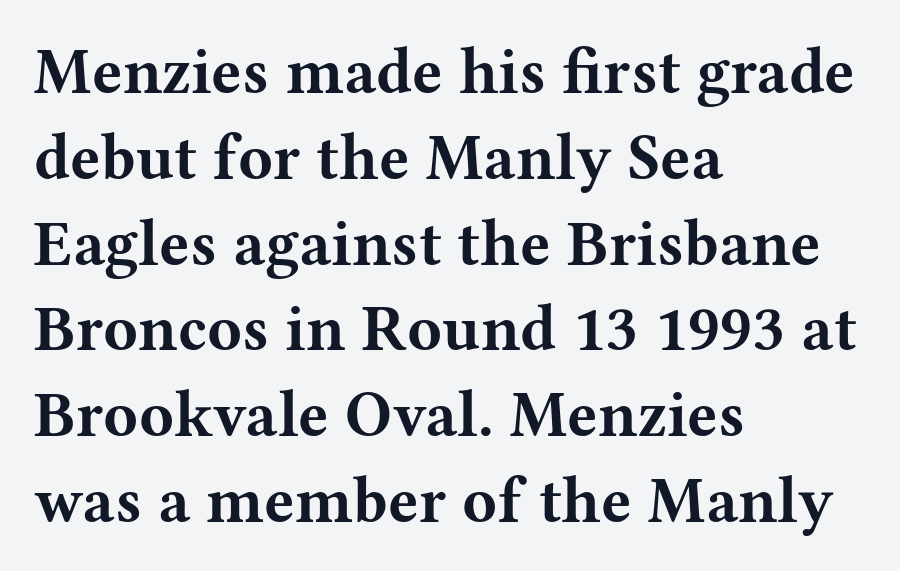
Q: Is the text bold? A: Yes.
Q: Is the text italic (slanted)? A: No, it is upright.
Q: Is the typeface a serif or a sans-serif typeface? A: Serif.
Q: Is the text underlined? A: No.
Q: How is the paragraph aligned? A: Left-aligned.
Q: Is the spacing between letters normal or unusually wide? A: Normal.
Q: Is the spacing between lines tight, normal or loose? A: Normal.
Q: Width (condensed, normal, or wide)? A: Wide.
Q: Stroke contrast? A: Medium.
Q: x-height? A: Medium.
Q: Monospaced? A: No.
